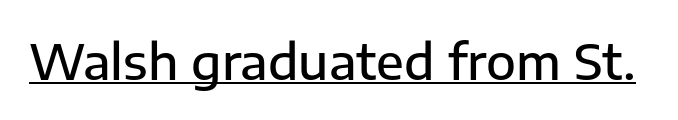
Q: Is the text bold? A: Semi-bold.
Q: Is the text italic (slanted)? A: No, it is upright.
Q: Is the typeface a serif or a sans-serif typeface? A: Sans-serif.
Q: Is the text underlined? A: Yes.
Q: Is the spacing between letters normal or unusually wide? A: Normal.
Q: Width (condensed, normal, or wide)? A: Normal.
Q: Stroke contrast? A: Low.
Q: x-height? A: Medium.
Q: Monospaced? A: No.
